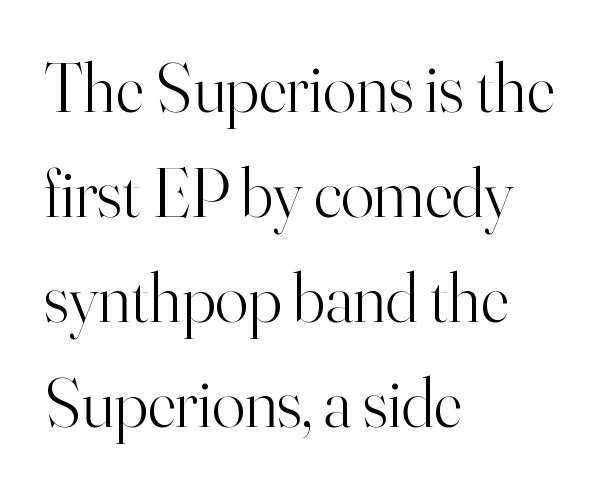
The image shows 69 px light serif type, upright; set left-aligned, normal line spacing (1.52x), normal letter spacing, not underlined; high stroke contrast and a small x-height.
